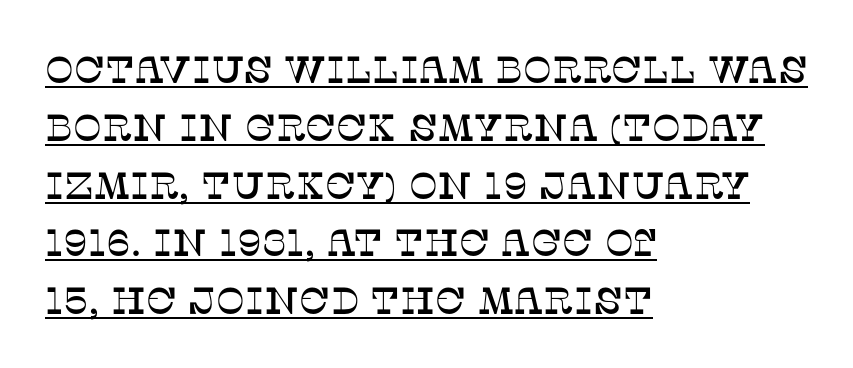
Q: Is the text italic (slanted)? A: No, it is upright.
Q: Is the typeface a serif or a sans-serif typeface? A: Serif.
Q: Is the text underlined? A: Yes.
Q: How is the paragraph aligned? A: Left-aligned.
Q: Is the spacing between letters normal or unusually wide? A: Normal.
Q: Is the spacing between lines tight, normal or loose? A: Normal.
Q: Width (condensed, normal, or wide)? A: Normal.
Q: Stroke contrast? A: Low.
Q: x-height? A: Large.
Q: Monospaced? A: No.
